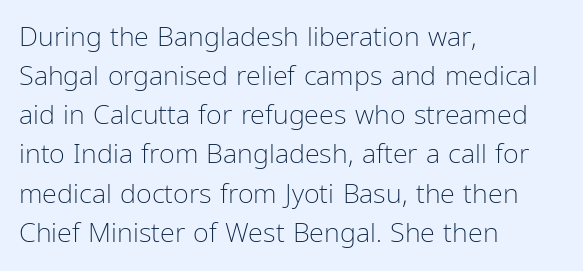
The image shows 27 px text type, upright; set left-aligned, normal line spacing (1.45x), normal letter spacing, not underlined.
